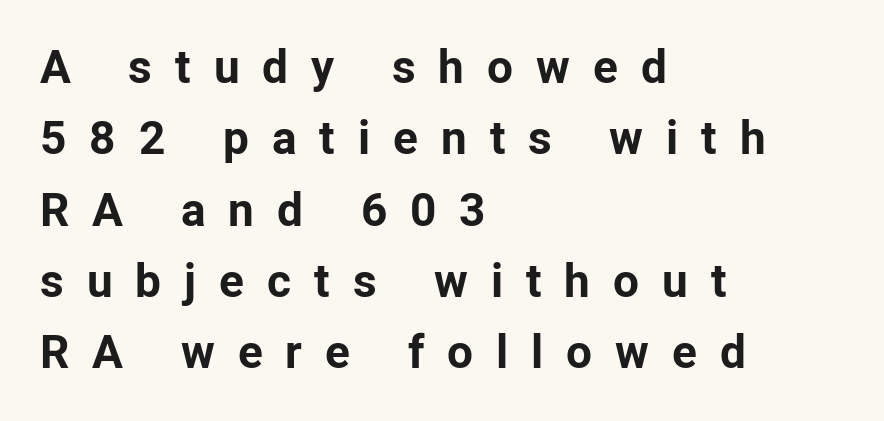
The image shows 46 px bold sans-serif type, upright; set left-aligned, normal line spacing (1.55x), unusually wide letter spacing (+0.5 em), not underlined; low stroke contrast and a medium x-height.
